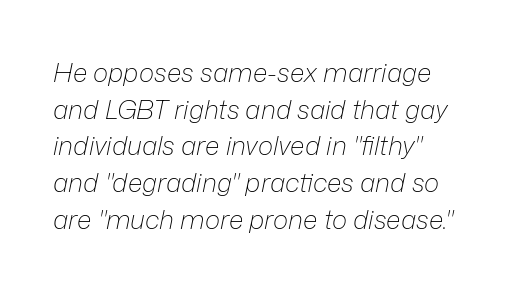
The image shows 26 px text type, italic (leaning right); set normal line spacing (1.41x), normal letter spacing, not underlined.
